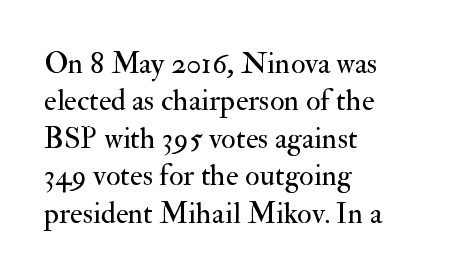
Q: Is the text bold? A: No.
Q: Is the text italic (slanted)? A: No, it is upright.
Q: Is the typeface a serif or a sans-serif typeface? A: Serif.
Q: Is the text underlined? A: No.
Q: How is the paragraph aligned? A: Left-aligned.
Q: Is the spacing between letters normal or unusually wide? A: Normal.
Q: Is the spacing between lines tight, normal or loose? A: Normal.
Q: Width (condensed, normal, or wide)? A: Normal.
Q: Stroke contrast? A: Medium.
Q: x-height? A: Small.
Q: Monospaced? A: No.
